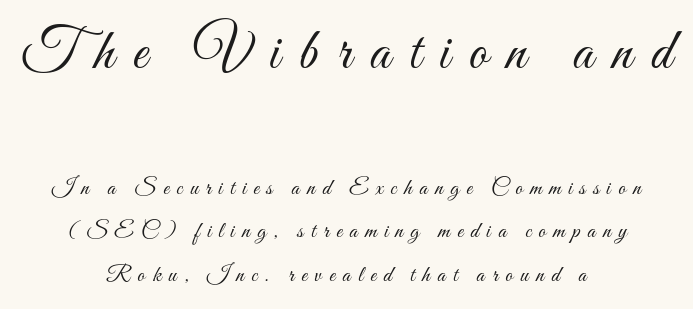
{"bold": "no", "weight": "light", "width": "condensed", "stroke_contrast": "medium", "x_height": "small", "monospaced": "no", "underline": "no", "align": "center", "line_spacing_ratio": 1.89, "letter_spacing": "wide", "letter_spacing_em": 0.32, "larger_block": "first", "size_ratio": 2.52, "glyph_px": 58}
